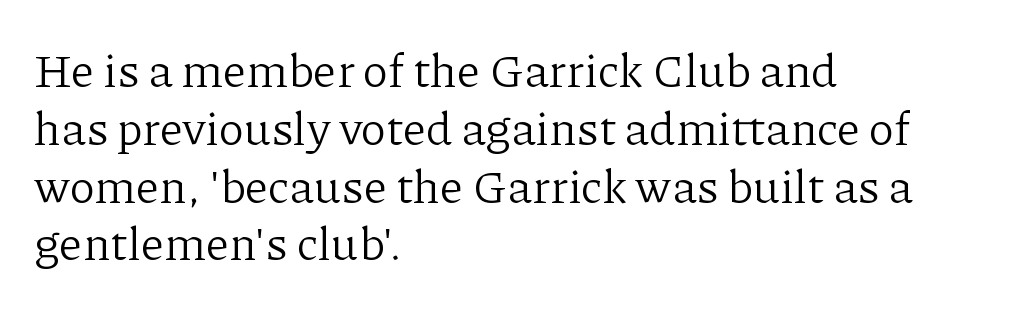
Q: Is the text bold? A: No.
Q: Is the text italic (slanted)? A: No, it is upright.
Q: Is the typeface a serif or a sans-serif typeface? A: Serif.
Q: Is the text underlined? A: No.
Q: How is the paragraph aligned? A: Left-aligned.
Q: Is the spacing between letters normal or unusually wide? A: Normal.
Q: Width (condensed, normal, or wide)? A: Normal.
Q: Stroke contrast? A: Low.
Q: x-height? A: Medium.
Q: Monospaced? A: No.
